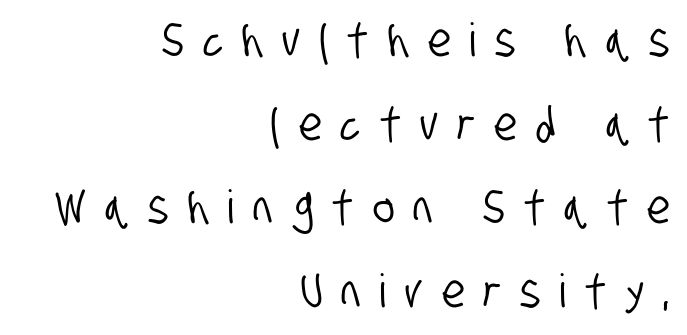
The image shows 46 px condensed sans-serif type; set right-aligned, line spacing 1.82x, unusually wide letter spacing (+0.42 em), not underlined; low stroke contrast and a large x-height.
